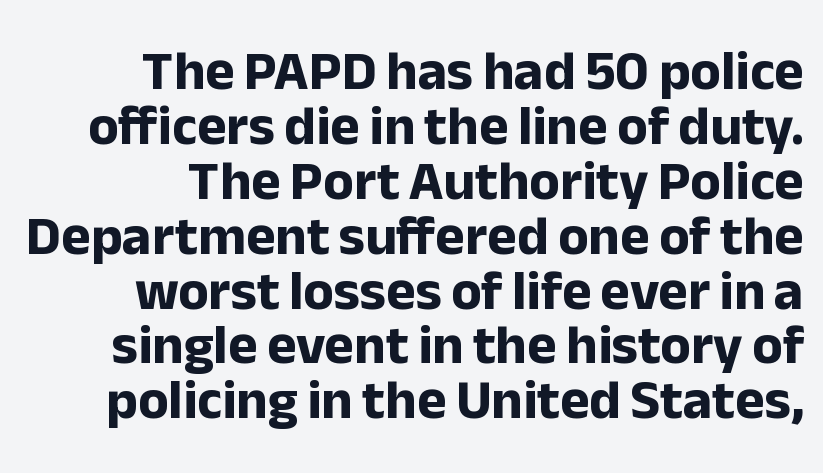
Serif or sans? Sans — the stroke terminals are bare. Does the leading feel generous? Not at all — it's pinched. Line endings align vertically; line beginnings do not. Every letter is thick-stroked: bold, no question. Does the lettering tilt? It doesn't — this is upright.
